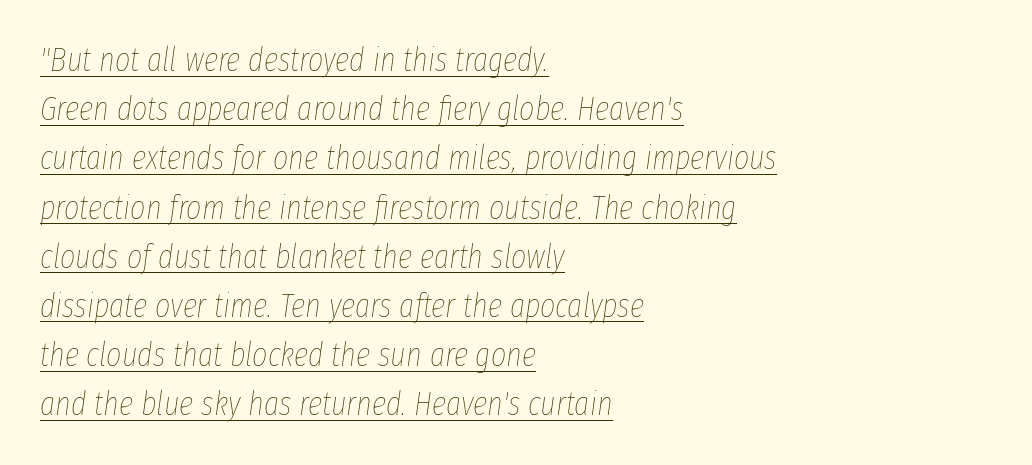
The image shows 33 px thin, condensed type, italic (leaning right); set left-aligned, normal line spacing (1.49x), normal letter spacing, underlined; low stroke contrast and a medium x-height.
